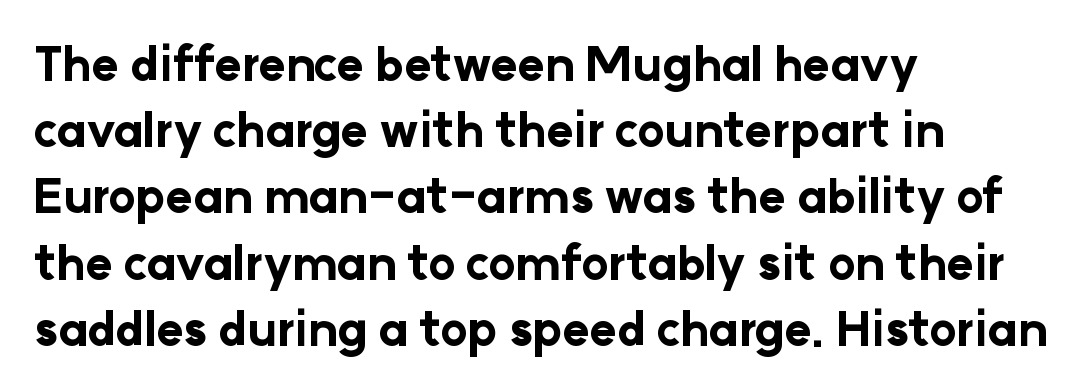
Glyph-to-glyph distance matches everyday printed text. Nobody drew a line under any word here. The designer left line spacing at the default. Teacher's note: observe the even left margin — that is flush-left alignment.
